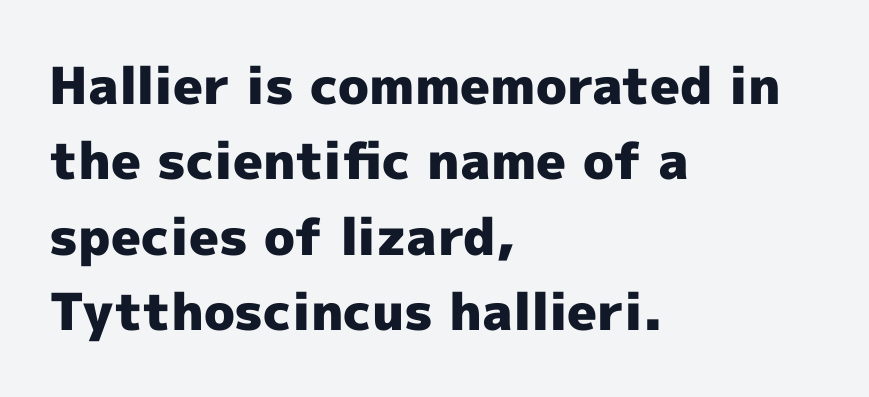
{"serif": "no", "italic": "no", "bold": "yes", "weight": "heavy", "width": "normal", "x_height": "medium", "monospaced": "no", "underline": "no", "align": "left", "line_spacing": "normal", "line_spacing_ratio": 1.48, "letter_spacing": "normal", "letter_spacing_em": 0.0, "glyph_px": 51}
